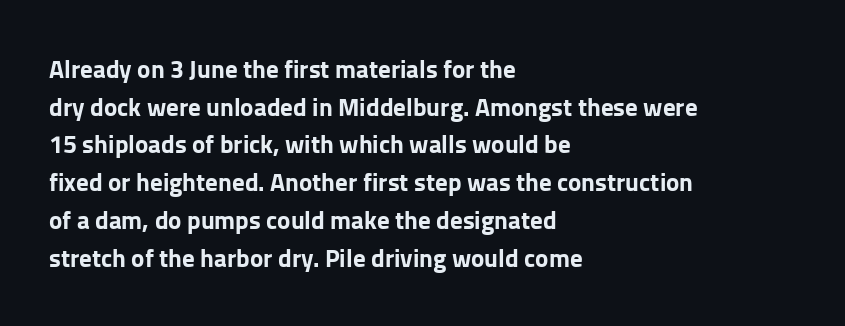
The image shows 25 px bold type, upright; set left-aligned, normal line spacing (1.51x), normal letter spacing, not underlined.
